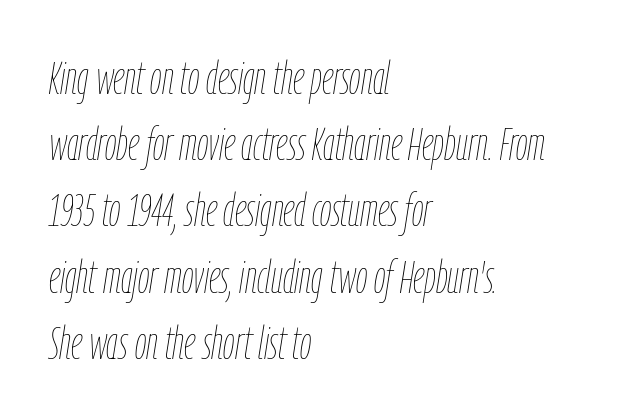
Evenly set lines give the paragraph a standard silhouette. Each letter keeps its own natural width here, so spacing adapts to shape. Beneath every word, the page is bare. Each stroke keeps to a modest, everyday thickness or less. Compared with typical body copy, the letter spacing here is the same. If you drew a ruler down the left edge, every line would touch it.
